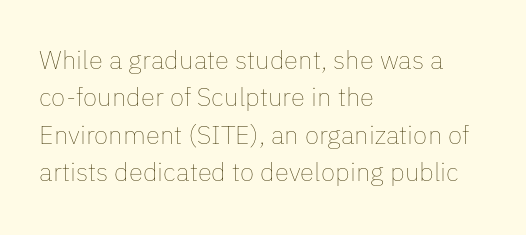
The image shows 26 px text type, upright; set left-aligned, normal line spacing (1.44x), normal letter spacing, not underlined.
